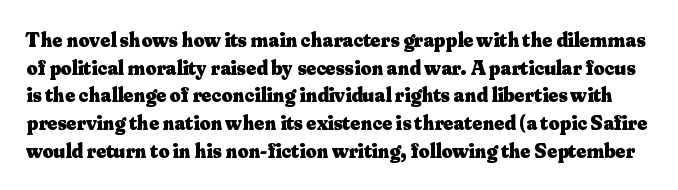
Emphasis by weight is at full strength: bold. There is no visible air inserted between adjacent glyphs. Quick note: not italic, upright. Baseline-to-baseline distance is the conventional proportion of letter height. The zone under the glyphs is completely vacant.
